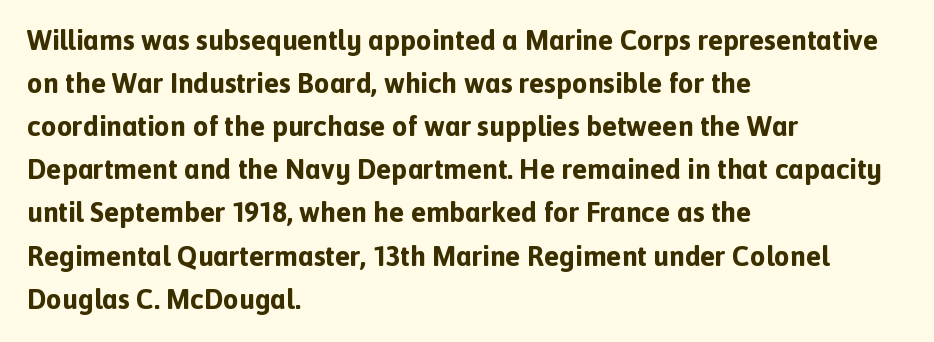
{"serif": "no", "italic": "no", "bold": "yes", "weight": "bold", "width": "normal", "x_height": "medium", "monospaced": "no", "underline": "no", "align": "left", "line_spacing": "normal", "line_spacing_ratio": 1.54, "letter_spacing": "normal", "letter_spacing_em": 0.0, "glyph_px": 28}
